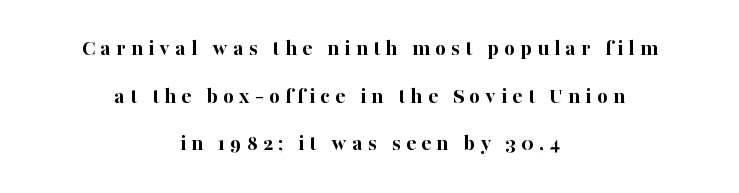
Every letter is thick-stroked: bold, no question. Nope, not italic — everything's standing straight. What's the leading like? Stretched, with rows far apart. Typeset on center — no edge is straight. A typesetter would call this heavily tracked-out type. Rule under the text: the space is simply empty.
